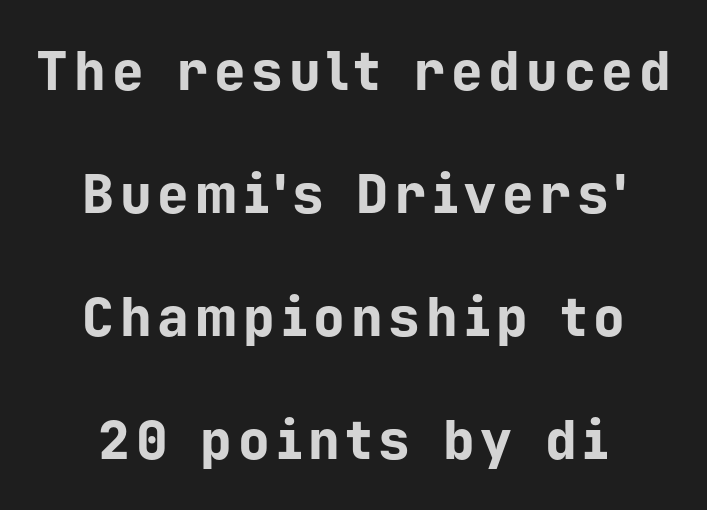
{"serif": "no", "italic": "no", "bold": "yes", "weight": "bold", "width": "normal", "stroke_contrast": "low", "x_height": "medium", "monospaced": "yes", "underline": "no", "line_spacing": "loose", "line_spacing_ratio": 2.32, "glyph_px": 53}
